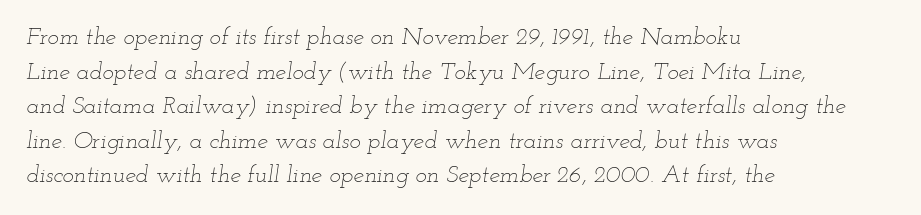
The image shows 24 px text type, italic (leaning right); set left-aligned, normal line spacing (1.44x), normal letter spacing, not underlined.
